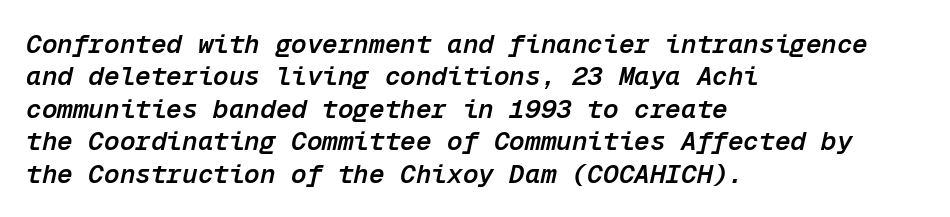
The ragged edge is on the right, which tells us the setting is flush left. Semibold letterforms, between regular and bold. The rendering uses a moderate line-height, typical for paragraphs. The face used here has a pronounced slope to its letters. The gaps between neighbouring characters are ordinary and unremarkable.
